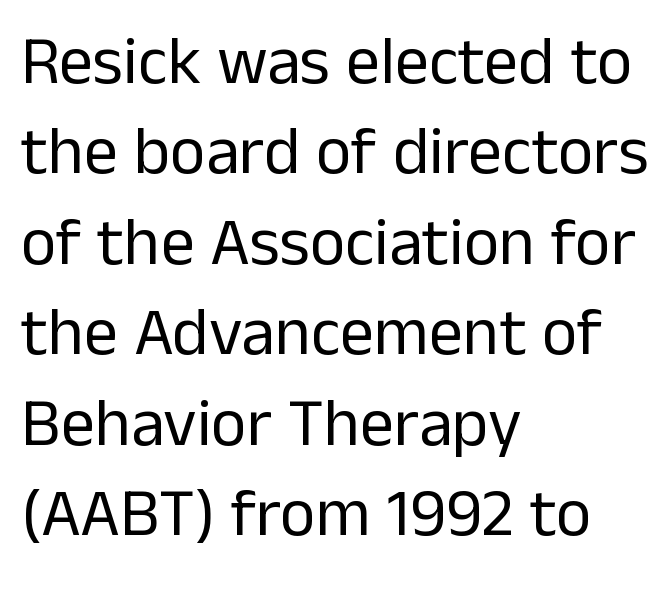
The face used here is proportionally spaced, like ordinary book or web type. Default kerning and tracking; the words read as compact shapes. Where is the straight margin? On the left. Notice how descenders clear the ascenders below comfortably — that's standard leading. The lettering holds an erect, upright posture throughout. Rule under the text: the space is simply empty.
